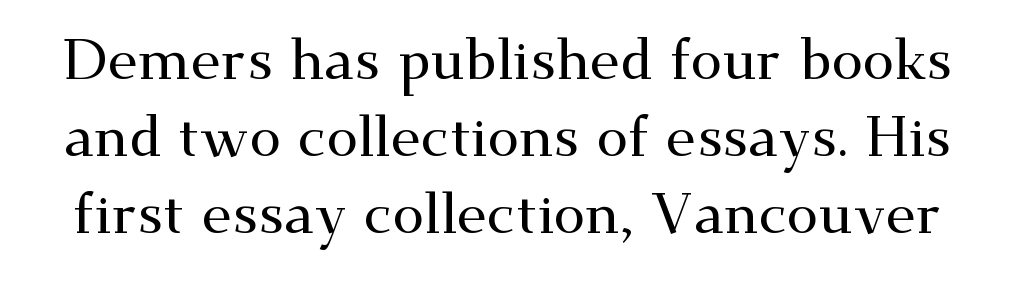
Q: Is the text italic (slanted)? A: No, it is upright.
Q: Is the typeface a serif or a sans-serif typeface? A: Serif.
Q: Is the text underlined? A: No.
Q: Is the spacing between letters normal or unusually wide? A: Normal.
Q: Is the spacing between lines tight, normal or loose? A: Normal.
Q: Width (condensed, normal, or wide)? A: Wide.
Q: Stroke contrast? A: Medium.
Q: x-height? A: Small.
Q: Monospaced? A: No.
